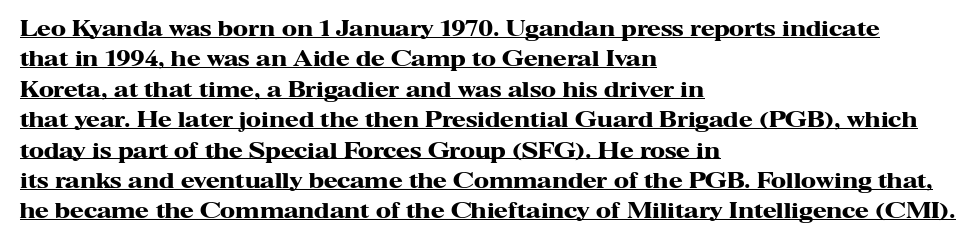
{"italic": "no", "bold": "yes", "underline": "yes", "align": "left", "line_spacing": "normal", "line_spacing_ratio": 1.52, "letter_spacing": "normal", "letter_spacing_em": 0.0, "glyph_px": 20}
